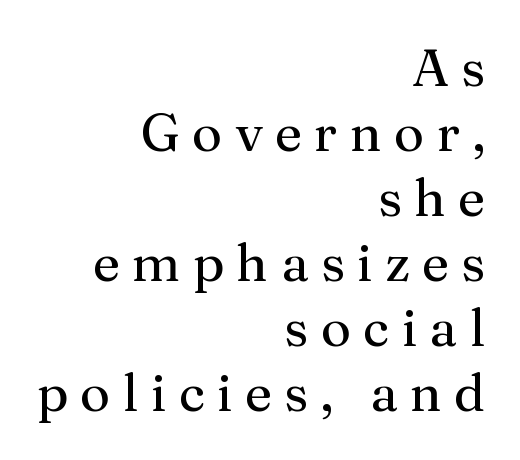
{"serif": "yes", "italic": "no", "bold": "no", "weight": "regular", "width": "normal", "stroke_contrast": "medium", "x_height": "medium", "monospaced": "no", "underline": "no", "align": "right", "line_spacing": "normal", "line_spacing_ratio": 1.25, "letter_spacing": "wide", "letter_spacing_em": 0.24, "glyph_px": 52}
